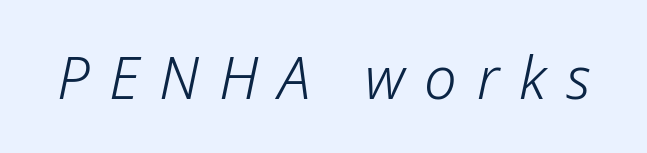
Q: Is the text bold? A: No.
Q: Is the text italic (slanted)? A: Yes, it leans right by about 12 degrees.
Q: Is the text underlined? A: No.
Q: Is the spacing between letters normal or unusually wide? A: Unusually wide.
Q: Width (condensed, normal, or wide)? A: Normal.
Q: Stroke contrast? A: Low.
Q: x-height? A: Medium.
Q: Monospaced? A: No.
